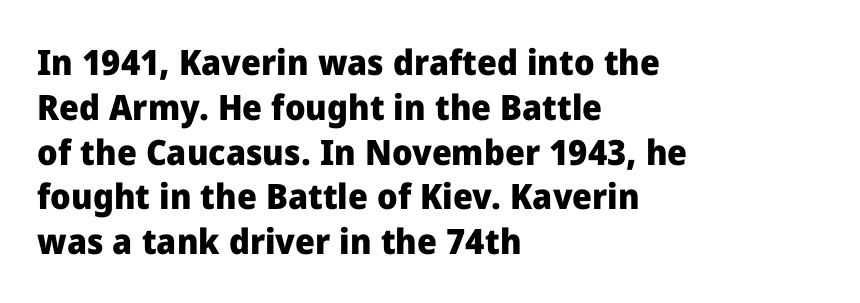
{"serif": "no", "italic": "no", "bold": "yes", "weight": "heavy", "width": "normal", "stroke_contrast": "low", "x_height": "medium", "monospaced": "no", "underline": "no", "align": "left", "line_spacing": "normal", "line_spacing_ratio": 1.28, "letter_spacing": "normal", "letter_spacing_em": 0.0, "glyph_px": 35}
